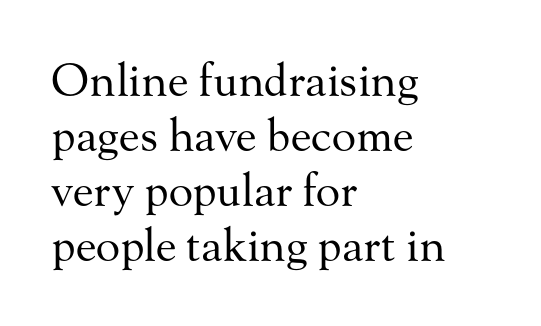
Q: Is the text bold? A: No.
Q: Is the text italic (slanted)? A: No, it is upright.
Q: Is the typeface a serif or a sans-serif typeface? A: Serif.
Q: Is the text underlined? A: No.
Q: How is the paragraph aligned? A: Left-aligned.
Q: Is the spacing between letters normal or unusually wide? A: Normal.
Q: Width (condensed, normal, or wide)? A: Normal.
Q: Stroke contrast? A: Medium.
Q: x-height? A: Small.
Q: Monospaced? A: No.
